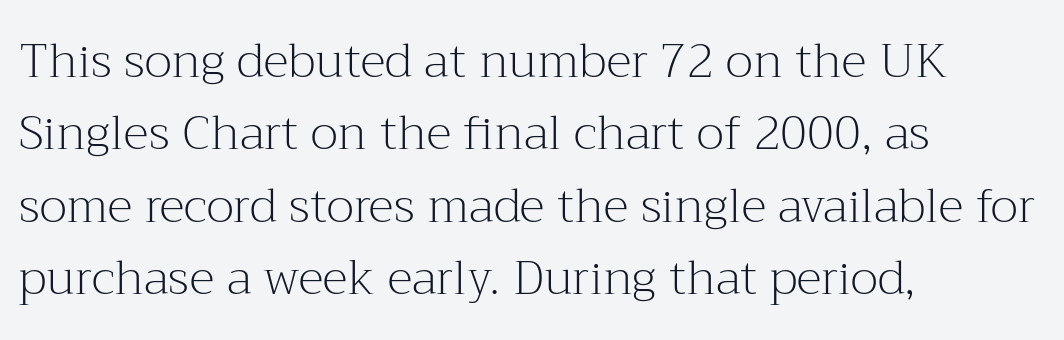
Inter-character spacing is left at the font's built-in metrics. The font's upright variant was chosen for this text. Reading down the block, your eye returns to a fixed left position each line. Typographically, this falls in the serif category. Is there much room between lines? A standard amount, neither cramped nor airy. Only glyphs here, with clear space below each row.
